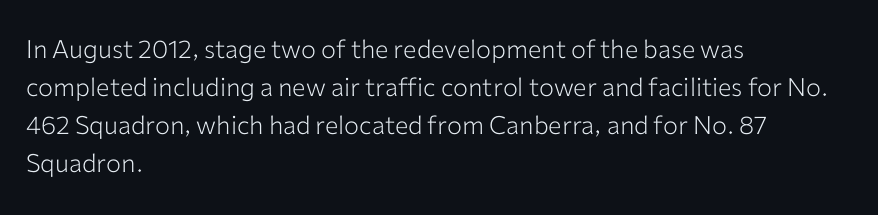
The image shows 25 px text type, upright; set left-aligned, normal line spacing (1.52x), normal letter spacing, not underlined.
